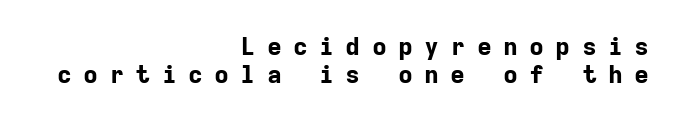
The image shows 25 px bold type, upright; set right-aligned, tight line spacing (1.13x), unusually wide letter spacing (+0.45 em), not underlined.
